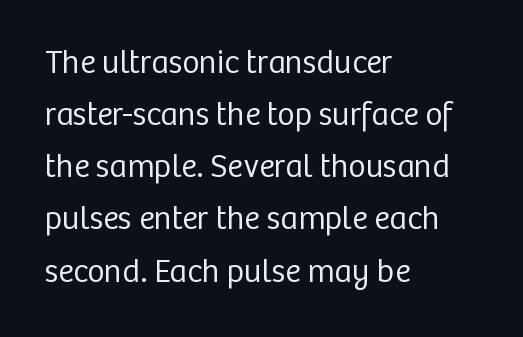
Anything drawn beneath the words? Only blank space. Caption: multi-line text, flush left, ragged right. Is this a fixed-width face? No — the glyphs have proportional, varying widths. The passage shown stacks its lines at a standard gap. Italic: no, the glyphs are upright roman.
